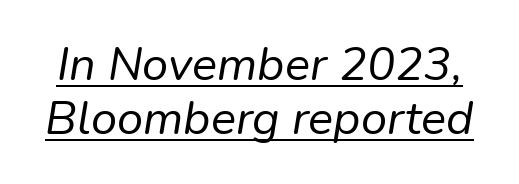
Q: Is the text bold? A: No.
Q: Is the text italic (slanted)? A: Yes, it leans right by about 9 degrees.
Q: Is the text underlined? A: Yes.
Q: Is the spacing between letters normal or unusually wide? A: Normal.
Q: Is the spacing between lines tight, normal or loose? A: Tight.
Q: Width (condensed, normal, or wide)? A: Normal.
Q: Stroke contrast? A: Low.
Q: x-height? A: Medium.
Q: Monospaced? A: No.
